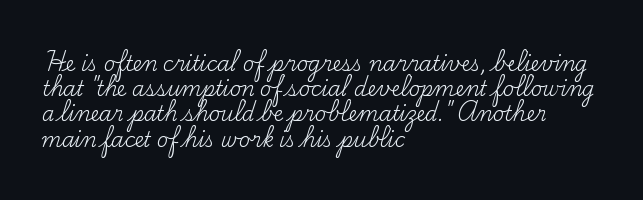
Q: Is the text bold? A: No.
Q: Is the text italic (slanted)? A: Yes.
Q: Is the text underlined? A: No.
Q: How is the paragraph aligned? A: Left-aligned.
Q: Is the spacing between letters normal or unusually wide? A: Normal.
Q: Is the spacing between lines tight, normal or loose? A: Normal.
